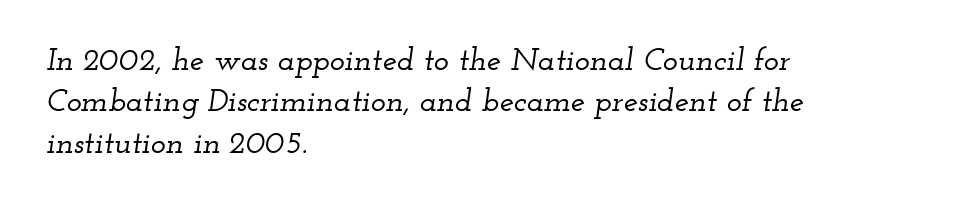
The image shows 32 px wide serif type, italic (leaning right); set left-aligned, normal line spacing (1.29x), normal letter spacing, not underlined; low stroke contrast and a small x-height.
